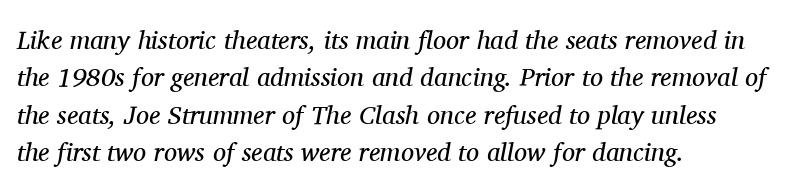
The space directly below the letters is spotless. The paragraph has a hard left edge and a soft right edge. How are the letters spaced? Ordinarily, with no added tracking. In terms of leading, this rendering sits right in the middle.
